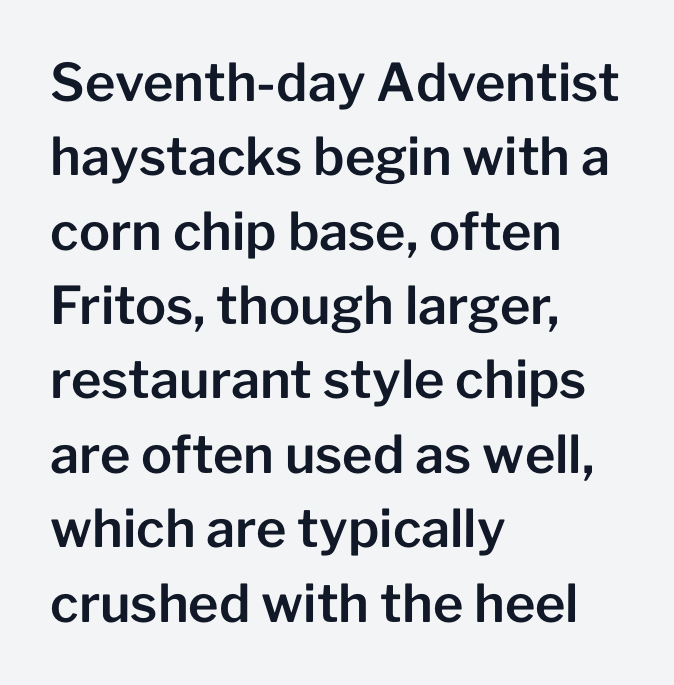
{"serif": "no", "italic": "no", "width": "normal", "stroke_contrast": "low", "x_height": "medium", "monospaced": "no", "underline": "no", "align": "left", "line_spacing": "normal", "line_spacing_ratio": 1.43, "letter_spacing": "normal", "letter_spacing_em": 0.0, "glyph_px": 52}
